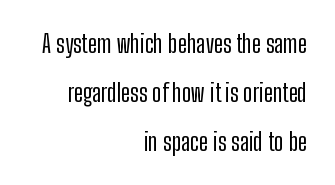
Q: Is the text italic (slanted)? A: No, it is upright.
Q: Is the text underlined? A: No.
Q: How is the paragraph aligned? A: Right-aligned.
Q: Is the spacing between letters normal or unusually wide? A: Normal.
Q: Is the spacing between lines tight, normal or loose? A: Loose.
